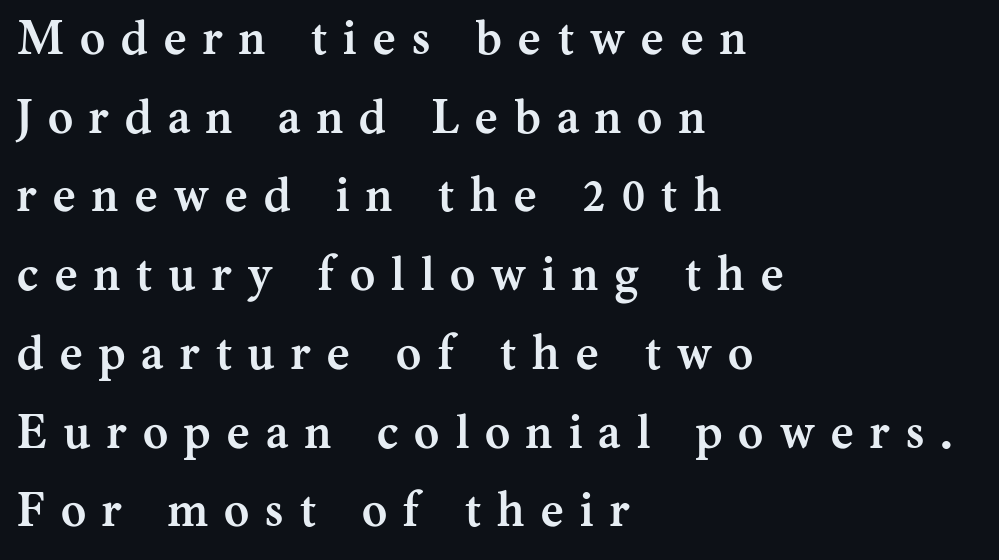
The image shows 48 px semibold serif type, upright; set left-aligned, normal line spacing (1.64x), unusually wide letter spacing (+0.34 em), not underlined; medium stroke contrast and a medium x-height.
